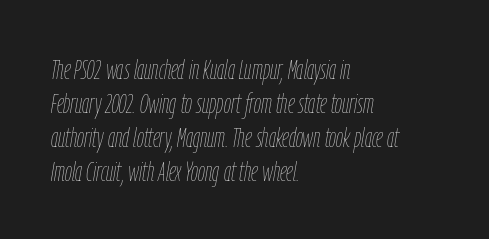
Q: Is the text bold? A: No.
Q: Is the text italic (slanted)? A: Yes, it leans right by about 9 degrees.
Q: Is the text underlined? A: No.
Q: How is the paragraph aligned? A: Left-aligned.
Q: Is the spacing between letters normal or unusually wide? A: Normal.
Q: Width (condensed, normal, or wide)? A: Condensed.
Q: Stroke contrast? A: Low.
Q: x-height? A: Medium.
Q: Monospaced? A: No.
